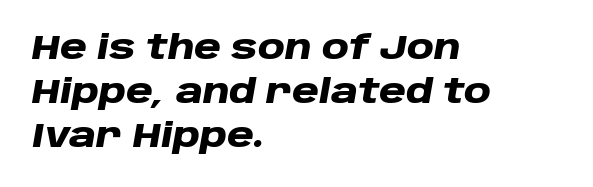
{"italic": "yes", "lean": "right", "slant_degrees": 10, "bold": "yes", "weight": "heavy", "width": "wide", "stroke_contrast": "low", "x_height": "large", "monospaced": "no", "underline": "no", "align": "left", "line_spacing": "normal", "line_spacing_ratio": 1.33, "letter_spacing": "normal", "letter_spacing_em": 0.0, "glyph_px": 33}
